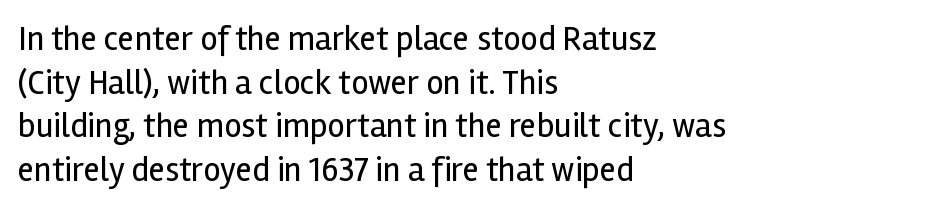
Q: Is the text bold? A: No.
Q: Is the text italic (slanted)? A: No, it is upright.
Q: Is the typeface a serif or a sans-serif typeface? A: Sans-serif.
Q: Is the text underlined? A: No.
Q: How is the paragraph aligned? A: Left-aligned.
Q: Is the spacing between letters normal or unusually wide? A: Normal.
Q: Is the spacing between lines tight, normal or loose? A: Normal.
Q: Width (condensed, normal, or wide)? A: Normal.
Q: x-height? A: Medium.
Q: Monospaced? A: No.
